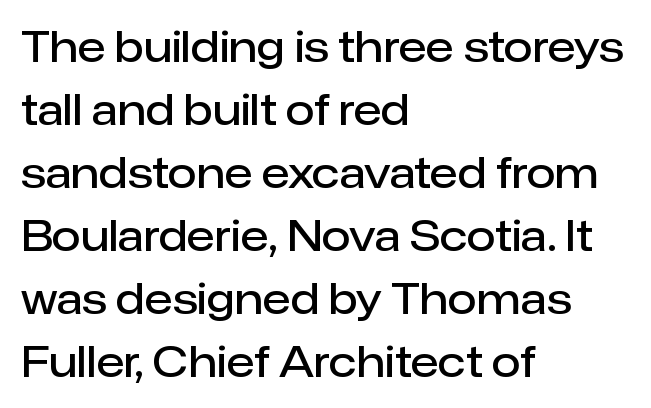
The image shows 42 px semibold sans-serif type, upright; set left-aligned, normal line spacing (1.5x), normal letter spacing, not underlined; low stroke contrast and a medium x-height.
